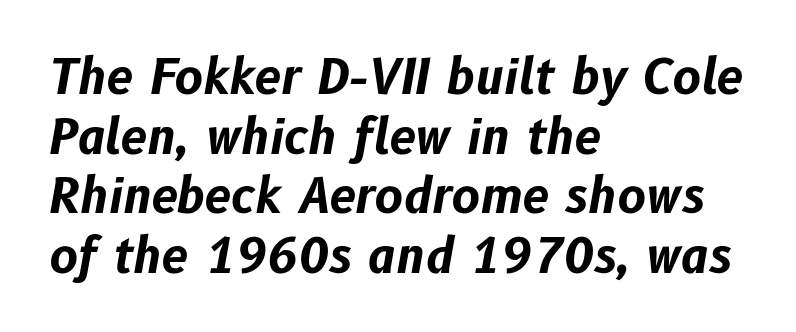
Standard letterfit; no display-style spreading of the glyphs. The face used here has a pronounced slope to its letters. Line beginnings align vertically; line endings do not. No word sits above an underline. Thick stems and heavy bowls — unmistakably bold.
